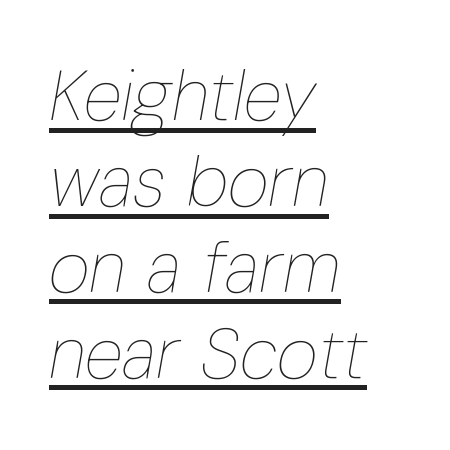
Italic: yes, the glyphs are oblique. These glyphs show unthickened strokes, regular width or finer. Do the characters align in a grid? No, the font is proportional. The face used here is rendered with its standard letterfit. Compared with a centered layout, this one pins lines to the left instead. A baseline rule has been typeset under these characters.
